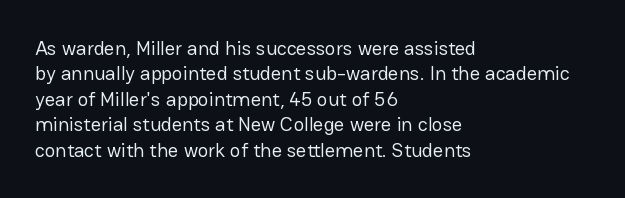
The rows are spaced the way most documents space them. Weight: in the light-to-regular range. Each word holds together tightly as a unit, with standard inter-letter gaps. Nobody drew a line under any word here.
